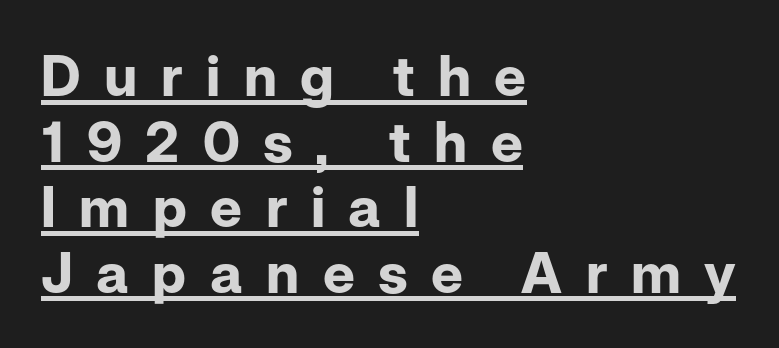
The image shows 56 px bold sans-serif type, upright; set left-aligned, line spacing 1.17x, unusually wide letter spacing (+0.42 em), underlined; low stroke contrast and a medium x-height.
